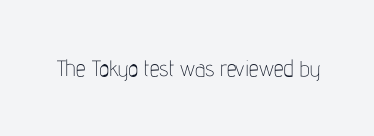
Q: Is the text bold? A: No.
Q: Is the text italic (slanted)? A: No, it is upright.
Q: Is the text underlined? A: No.
Q: Is the spacing between letters normal or unusually wide? A: Normal.
